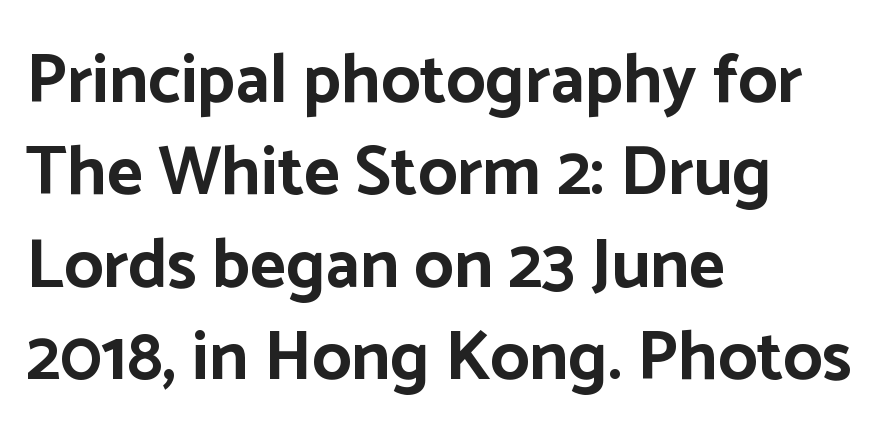
Note the varied advance widths — an 'i' is clearly narrower than an 'm'. Just letters on the line, the space beneath them empty. Each new line begins a customary step beneath the previous one. Grotesque or geometric, the face here clearly has no serifs.
